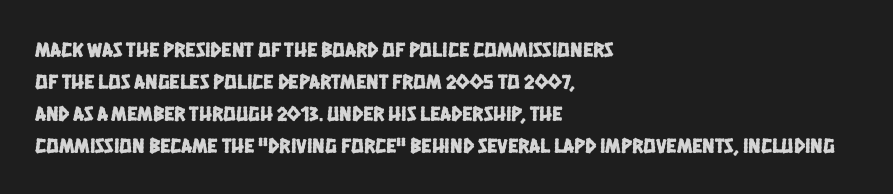
Q: Is the text underlined? A: No.
Q: How is the paragraph aligned? A: Left-aligned.
Q: Is the spacing between letters normal or unusually wide? A: Normal.
Q: Is the spacing between lines tight, normal or loose? A: Normal.
